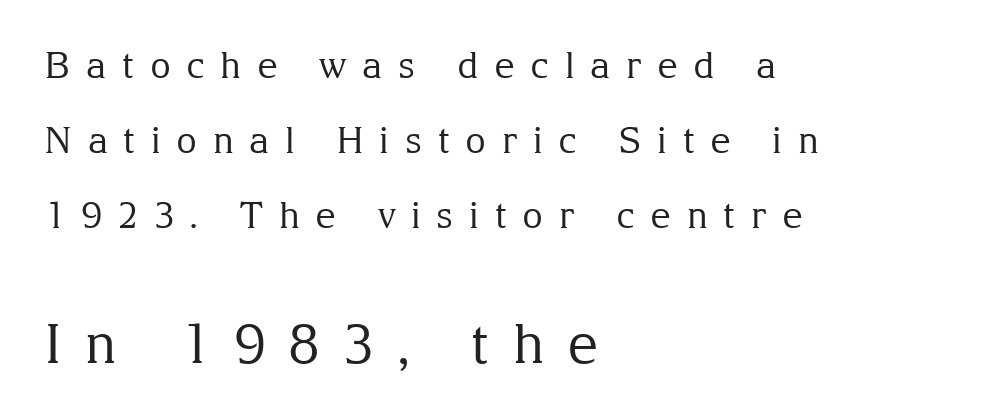
The image shows 54 px regular-weight serif type, upright; set left-aligned, loose line spacing (2.08x), unusually wide letter spacing (+0.43 em), not underlined; the second (bottom) block is 1.5x larger; medium stroke contrast and a medium x-height.
